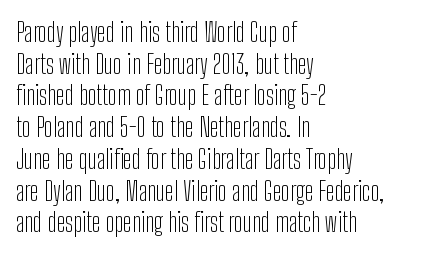
Q: Is the text bold? A: No.
Q: Is the text italic (slanted)? A: No, it is upright.
Q: Is the text underlined? A: No.
Q: How is the paragraph aligned? A: Left-aligned.
Q: Is the spacing between letters normal or unusually wide? A: Normal.
